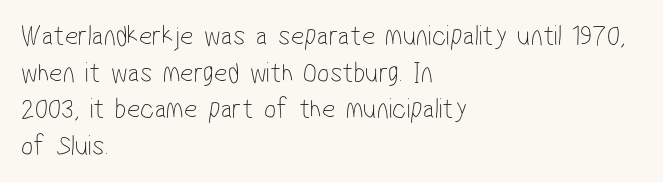
Unbolded letterforms with no extra heft. Left-aligned paragraph, ragged on the right. If you measured baseline to baseline, you'd find a middling distance. The space directly below the letters is spotless.
